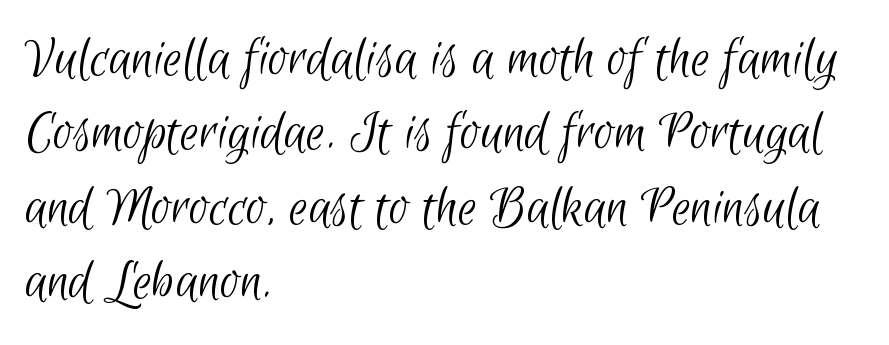
Q: Is the text bold? A: No.
Q: Is the typeface a serif or a sans-serif typeface? A: Sans-serif.
Q: Is the text underlined? A: No.
Q: How is the paragraph aligned? A: Left-aligned.
Q: Is the spacing between letters normal or unusually wide? A: Normal.
Q: Width (condensed, normal, or wide)? A: Condensed.
Q: Stroke contrast? A: Low.
Q: x-height? A: Small.
Q: Monospaced? A: No.
